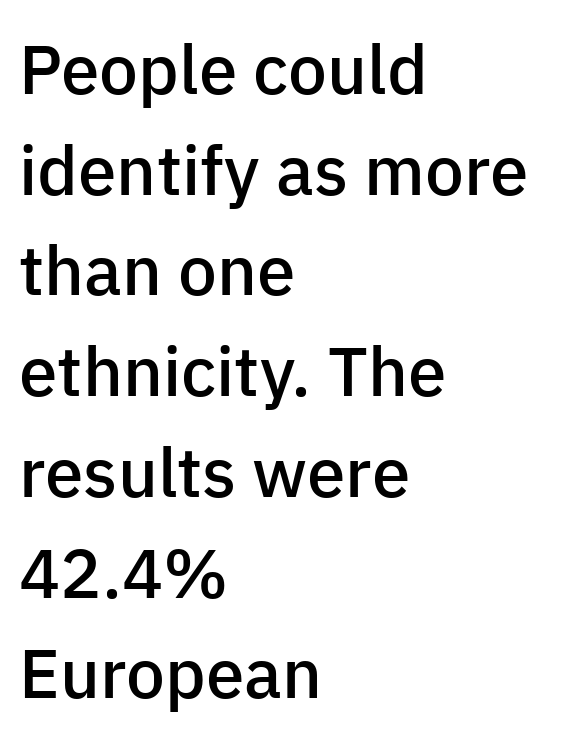
The image shows 69 px semibold sans-serif type, upright; set left-aligned, normal line spacing (1.46x), normal letter spacing, not underlined; low stroke contrast and a medium x-height.
